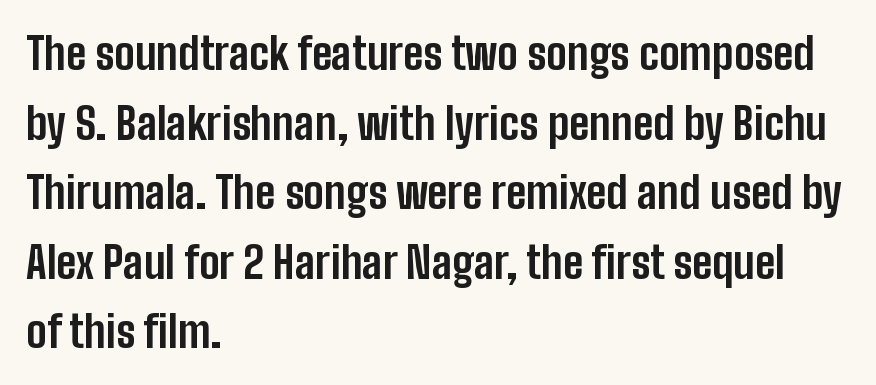
The image shows 44 px bold, condensed sans-serif type, upright; set left-aligned, normal line spacing (1.58x), normal letter spacing, not underlined; low stroke contrast and a medium x-height.
